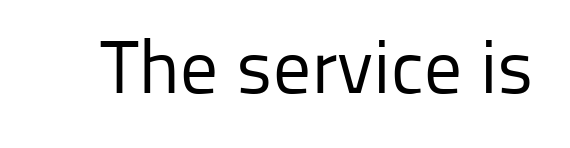
The rendering uses natural spacing where letterforms have individual widths. Default kerning and tracking; the words read as compact shapes. Do the letters lean? They stand straight. Honestly, there is no underline to notice here at all. Each letter's strokes conclude bluntly, with no projecting serifs. Is this a heavy cut? Hardly; it is regular or lighter.
